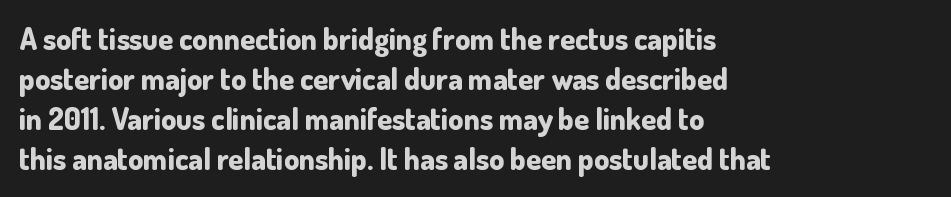
The image shows 30 px bold sans-serif type, upright; set left-aligned, normal line spacing (1.33x), normal letter spacing, not underlined; low stroke contrast and a small x-height.
